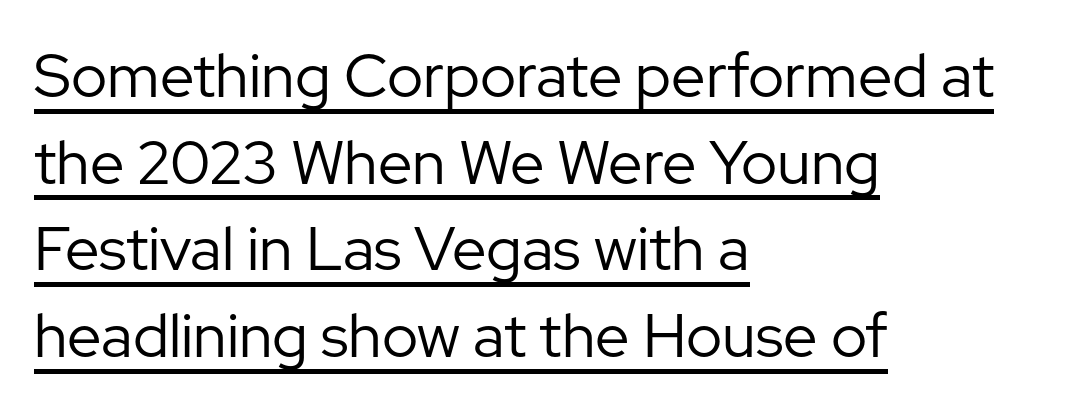
{"serif": "no", "italic": "no", "bold": "no", "weight": "regular", "width": "normal", "stroke_contrast": "low", "x_height": "medium", "monospaced": "no", "underline": "yes", "align": "left", "line_spacing": "normal", "line_spacing_ratio": 1.42, "letter_spacing": "normal", "letter_spacing_em": 0.0, "glyph_px": 61}
